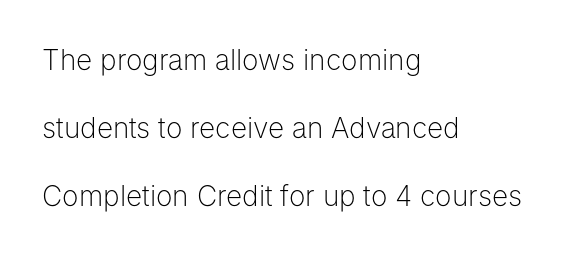
{"serif": "no", "italic": "no", "bold": "no", "weight": "light", "width": "normal", "stroke_contrast": "low", "x_height": "medium", "monospaced": "no", "underline": "no", "align": "left", "line_spacing": "loose", "line_spacing_ratio": 2.42, "letter_spacing": "normal", "letter_spacing_em": 0.0, "glyph_px": 28}
